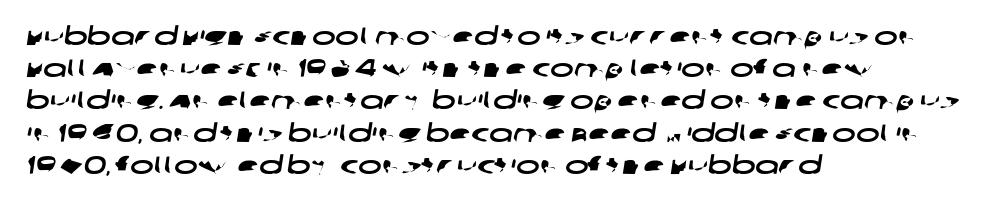
The image shows 25 px text type; set left-aligned, normal line spacing (1.29x), normal letter spacing, not underlined.
